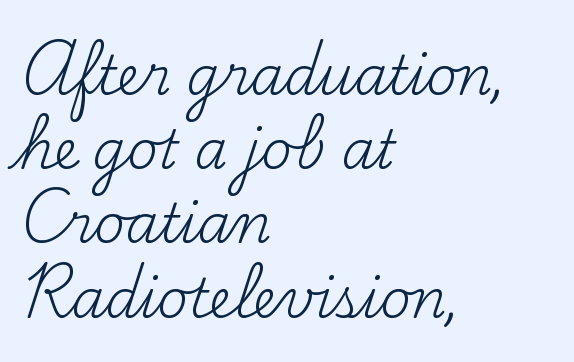
{"serif": "yes", "bold": "no", "weight": "regular", "width": "normal", "stroke_contrast": "medium", "x_height": "small", "monospaced": "no", "underline": "no", "align": "left", "line_spacing": "normal", "line_spacing_ratio": 1.4, "letter_spacing": "normal", "letter_spacing_em": 0.0, "glyph_px": 53}
